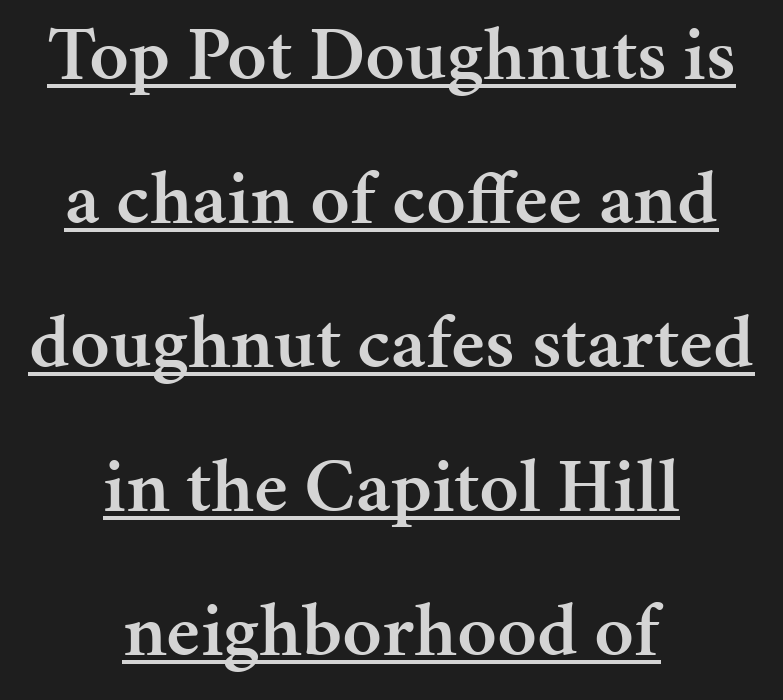
{"serif": "yes", "italic": "no", "bold": "semi", "weight": "semibold", "width": "normal", "stroke_contrast": "medium", "x_height": "medium", "monospaced": "no", "underline": "yes", "align": "center", "line_spacing_ratio": 1.87, "letter_spacing": "normal", "letter_spacing_em": 0.0, "glyph_px": 77}
